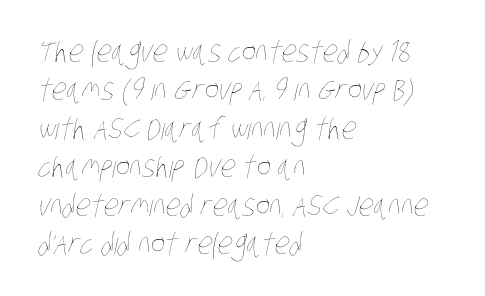
Think of a printed novel: that variable character pitch is what you see here. Is the type heavy? It reads as light-to-regular instead. Has an underline been added? It has not. Horizontal bands of white between lines are of average thickness. Typeset ragged right — the left edge is the straight one. Inter-character spacing is left at the font's built-in metrics.
